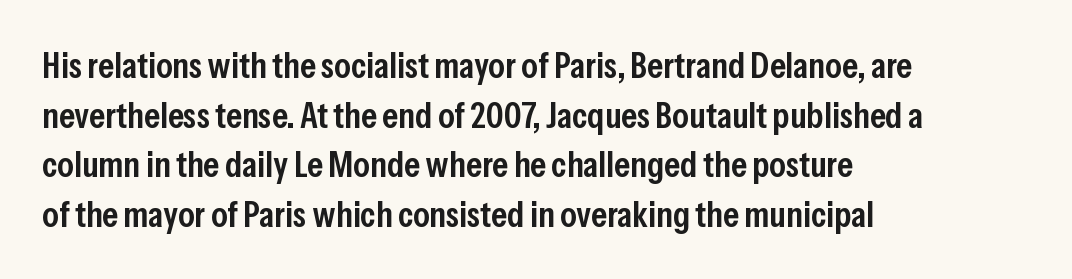
The image shows 37 px semibold, condensed sans-serif type, upright; set left-aligned, normal line spacing (1.34x), normal letter spacing, not underlined; low stroke contrast and a medium x-height.
